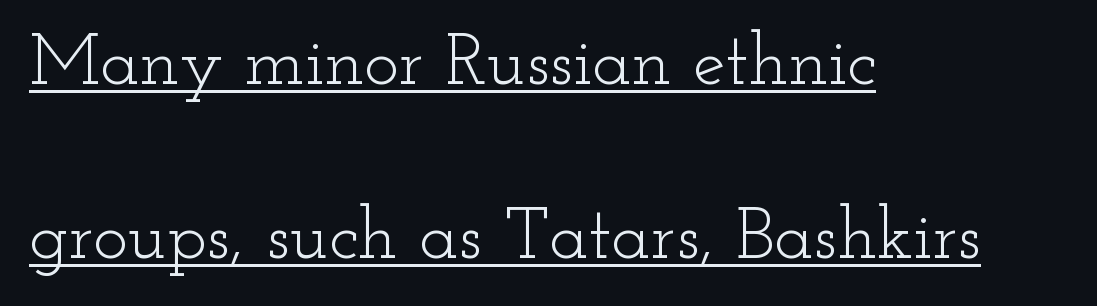
{"serif": "yes", "italic": "no", "bold": "no", "weight": "light", "width": "wide", "stroke_contrast": "low", "x_height": "small", "monospaced": "no", "underline": "yes", "align": "left", "line_spacing": "loose", "line_spacing_ratio": 2.38, "letter_spacing": "normal", "letter_spacing_em": 0.0, "glyph_px": 73}
